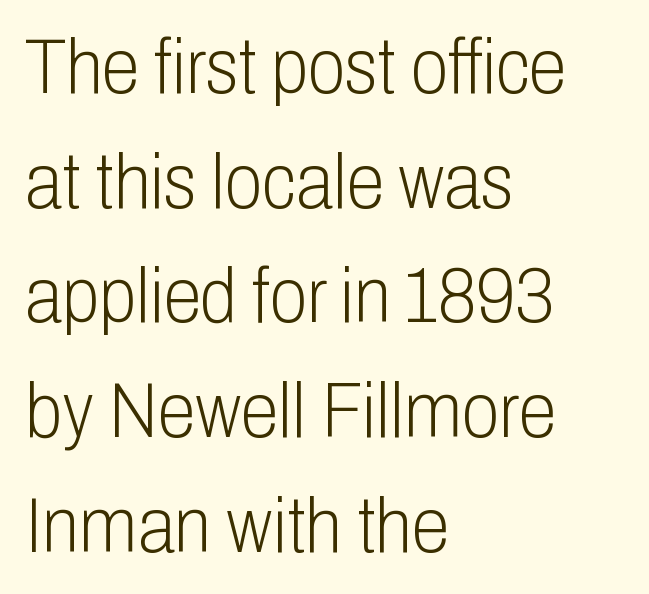
{"serif": "no", "italic": "no", "bold": "no", "weight": "light", "width": "condensed", "stroke_contrast": "low", "x_height": "medium", "monospaced": "no", "underline": "no", "align": "left", "line_spacing": "normal", "line_spacing_ratio": 1.49, "letter_spacing": "normal", "letter_spacing_em": 0.0, "glyph_px": 77}
